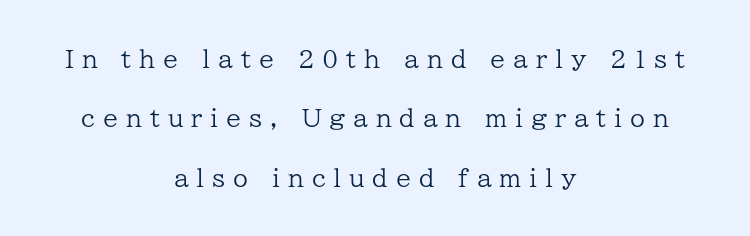
A bare baseline throughout the passage. Spacing between characters has been opened up far beyond the box default. Every row of glyphs is offset so its center matches the block's center. This sample uses an upright cut, with every glyph sitting square on the baseline. The lines are spread far apart with generous leading. Counters stay open thanks to moderate or lighter strokes.
